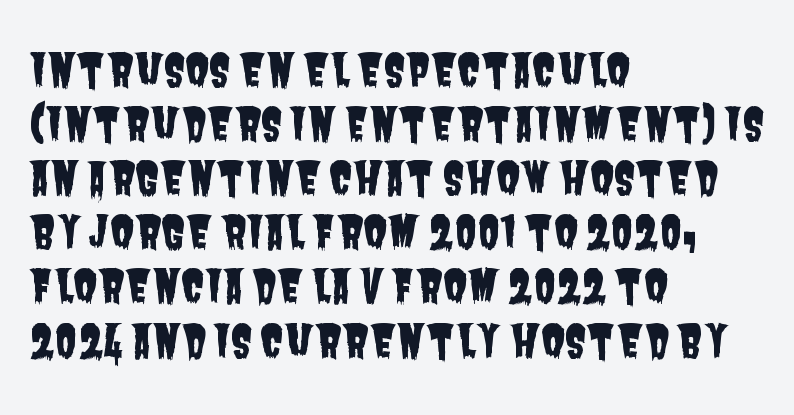
The image shows 44 px condensed sans-serif type; set left-aligned, line spacing 1.23x, normal letter spacing, not underlined; low stroke contrast and a large x-height.
